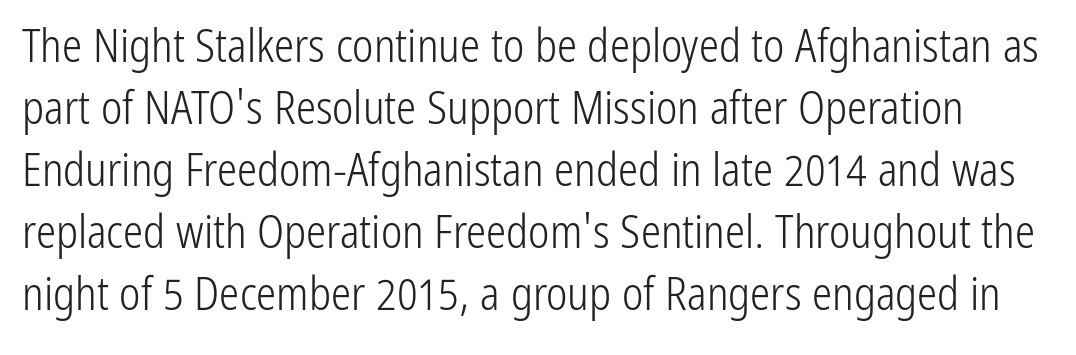
{"serif": "no", "italic": "no", "bold": "no", "weight": "light", "width": "condensed", "stroke_contrast": "low", "x_height": "medium", "monospaced": "no", "underline": "no", "line_spacing": "normal", "line_spacing_ratio": 1.38, "letter_spacing": "normal", "letter_spacing_em": 0.0, "glyph_px": 45}
